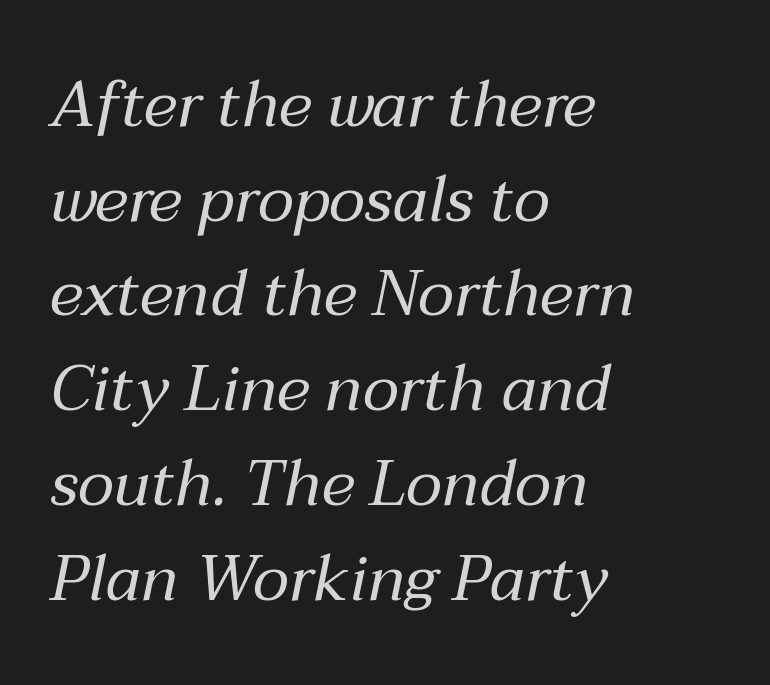
{"italic": "yes", "lean": "right", "slant_degrees": 12, "bold": "no", "weight": "regular", "width": "normal", "stroke_contrast": "medium", "x_height": "medium", "monospaced": "no", "underline": "no", "align": "left", "line_spacing": "normal", "line_spacing_ratio": 1.48, "letter_spacing": "normal", "letter_spacing_em": 0.0, "glyph_px": 64}
